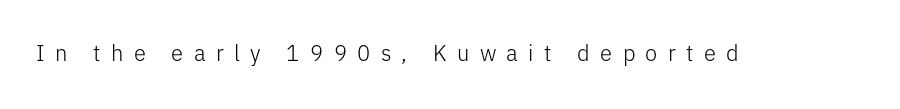
{"italic": "no", "bold": "no", "underline": "no", "letter_spacing": "wide", "letter_spacing_em": 0.47, "glyph_px": 22}
